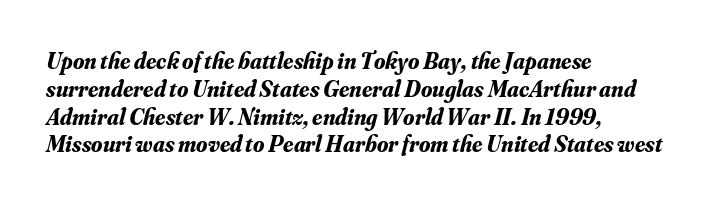
Q: Is the text bold? A: Yes.
Q: Is the text italic (slanted)? A: Yes, it leans right by about 16 degrees.
Q: Is the text underlined? A: No.
Q: How is the paragraph aligned? A: Left-aligned.
Q: Is the spacing between letters normal or unusually wide? A: Normal.
